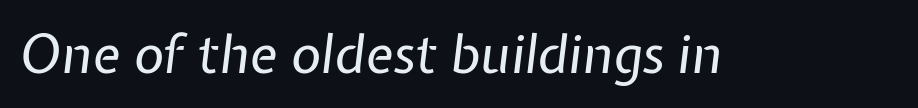
Q: Is the text bold? A: No.
Q: Is the text italic (slanted)? A: Yes, it leans right by about 7 degrees.
Q: Is the text underlined? A: No.
Q: Is the spacing between letters normal or unusually wide? A: Normal.
Q: Width (condensed, normal, or wide)? A: Normal.
Q: Stroke contrast? A: Low.
Q: x-height? A: Medium.
Q: Monospaced? A: No.
